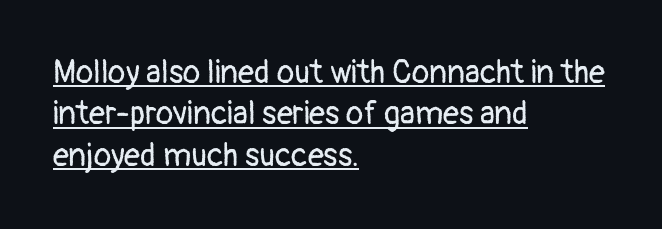
Caption: lettering with a line underneath. Spacing verdict: proportional, widths tailored to each character. When letters stand straight like this, we call the style roman or upright. Typeset ragged right — the left edge is the straight one. Nothing unusual about the tracking: characters are spaced as the font intends.
